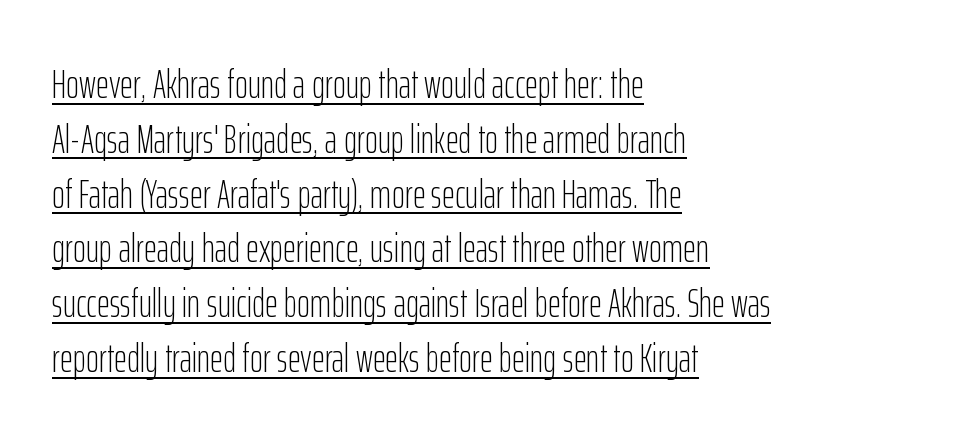
Letter spacing: default. This sample uses an upright cut, with every glyph sitting square on the baseline. If you drew a ruler down the left edge, every line would touch it. Weight: not bold — regular or lighter. The type family on display is of the sans-serif kind.
